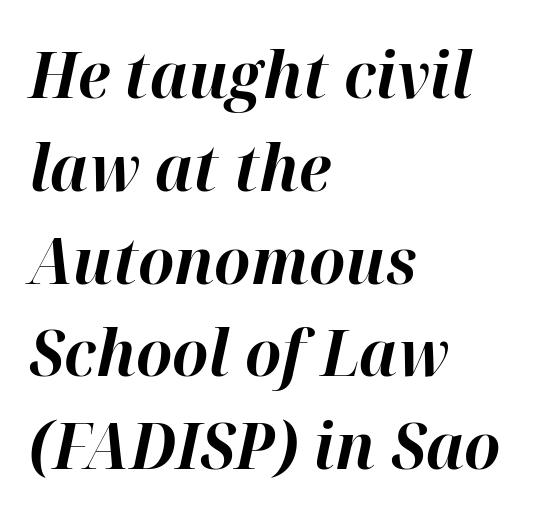
The sample has been set heavy, in full bold. Here the glyphs are tracked normally, forming tight word shapes. These lines stack with their left ends in a neat column. Words float on clear page, feet unadorned. The space between consecutive lines is moderate.
